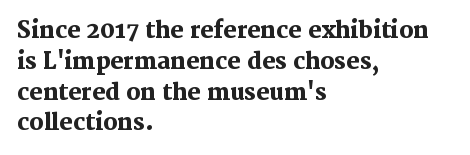
Q: Is the text bold? A: Yes.
Q: Is the text italic (slanted)? A: No, it is upright.
Q: Is the text underlined? A: No.
Q: How is the paragraph aligned? A: Left-aligned.
Q: Is the spacing between letters normal or unusually wide? A: Normal.
Q: Is the spacing between lines tight, normal or loose? A: Normal.
